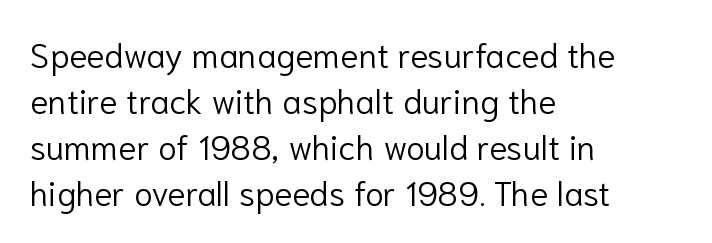
The image shows 34 px light sans-serif type, upright; set left-aligned, normal line spacing (1.35x), normal letter spacing, not underlined; low stroke contrast and a medium x-height.
